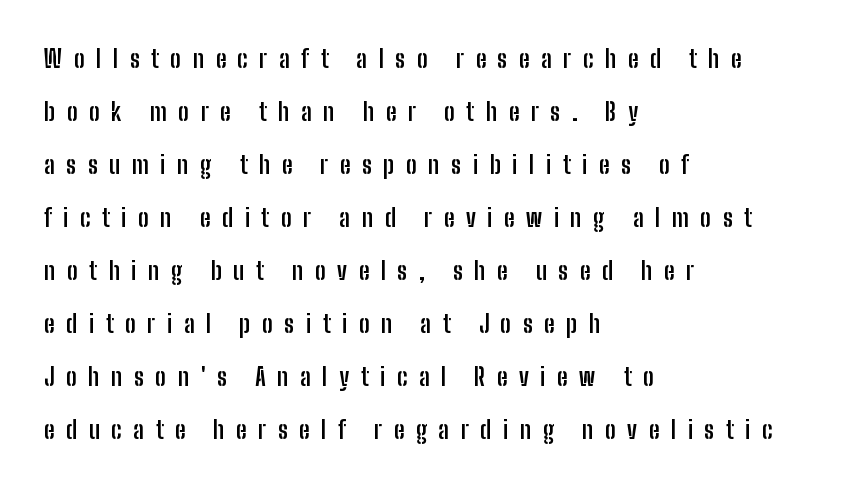
{"italic": "no", "bold": "yes", "underline": "no", "align": "left", "line_spacing": "loose", "line_spacing_ratio": 2.21, "letter_spacing": "wide", "letter_spacing_em": 0.48, "glyph_px": 24}
